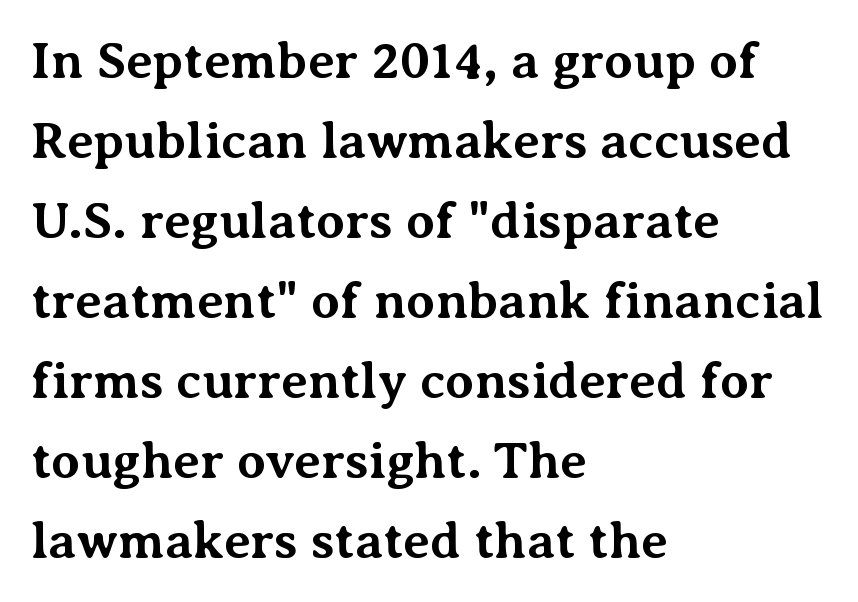
Q: Is the text bold? A: Yes.
Q: Is the text italic (slanted)? A: No, it is upright.
Q: Is the typeface a serif or a sans-serif typeface? A: Serif.
Q: Is the text underlined? A: No.
Q: How is the paragraph aligned? A: Left-aligned.
Q: Is the spacing between letters normal or unusually wide? A: Normal.
Q: Is the spacing between lines tight, normal or loose? A: Normal.
Q: Width (condensed, normal, or wide)? A: Normal.
Q: Stroke contrast? A: Medium.
Q: x-height? A: Medium.
Q: Monospaced? A: No.
